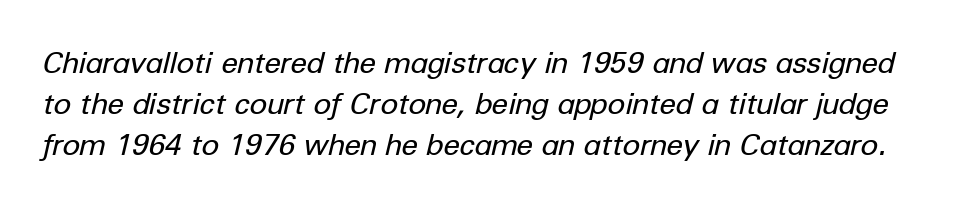
The image shows 30 px regular-weight type, italic (leaning right); set normal line spacing (1.36x), normal letter spacing, not underlined; low stroke contrast and a medium x-height.
